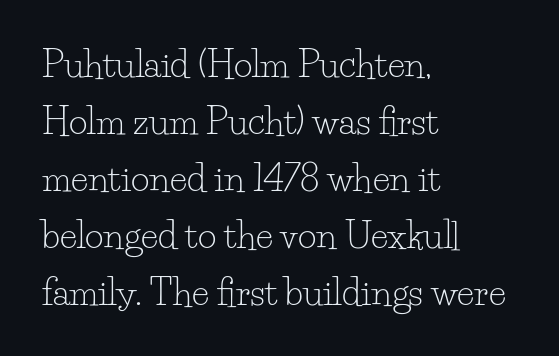
The image shows 36 px light serif type, upright; set left-aligned, normal line spacing (1.58x), normal letter spacing, not underlined; low stroke contrast and a small x-height.
